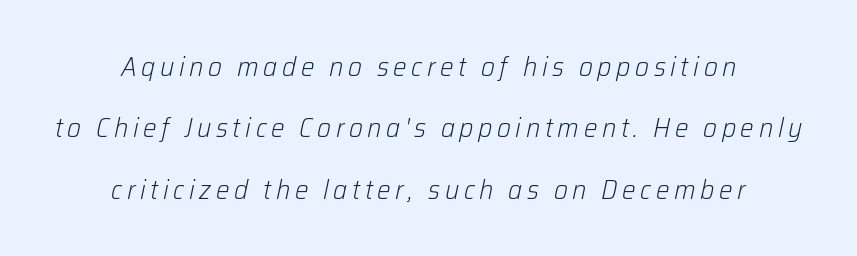
Descenders are the only things crossing below the line. If you measured baseline to baseline, you'd find a long distance. Vertical stems look standard width or narrower in stroke. The setting favours the middle, as headings and verse often do. The glyphs look as if they've been sheared to an angle.
